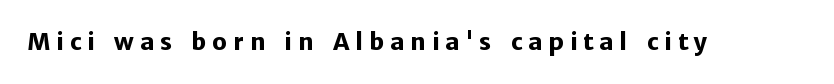
{"italic": "no", "bold": "yes", "underline": "no", "letter_spacing": "wide", "letter_spacing_em": 0.26, "glyph_px": 23}
